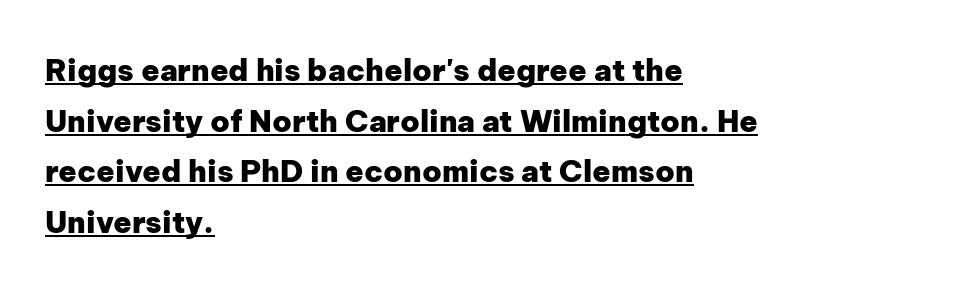
{"serif": "no", "italic": "no", "bold": "yes", "weight": "heavy", "width": "normal", "stroke_contrast": "low", "x_height": "medium", "monospaced": "no", "underline": "yes", "align": "left", "line_spacing": "normal", "line_spacing_ratio": 1.69, "letter_spacing": "normal", "letter_spacing_em": 0.0, "glyph_px": 30}
